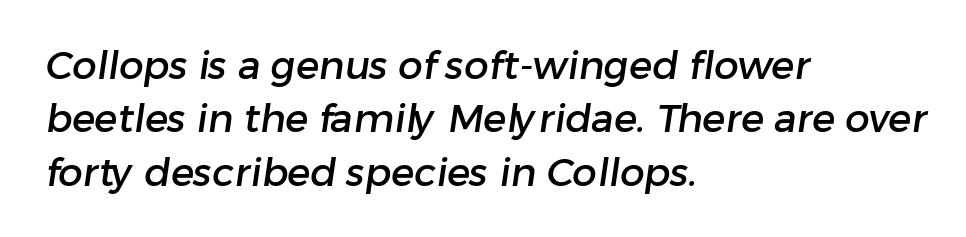
Q: Is the typeface a serif or a sans-serif typeface? A: Sans-serif.
Q: Is the text underlined? A: No.
Q: How is the paragraph aligned? A: Left-aligned.
Q: Is the spacing between letters normal or unusually wide? A: Normal.
Q: Is the spacing between lines tight, normal or loose? A: Normal.
Q: Width (condensed, normal, or wide)? A: Normal.
Q: Stroke contrast? A: Low.
Q: x-height? A: Medium.
Q: Monospaced? A: No.
